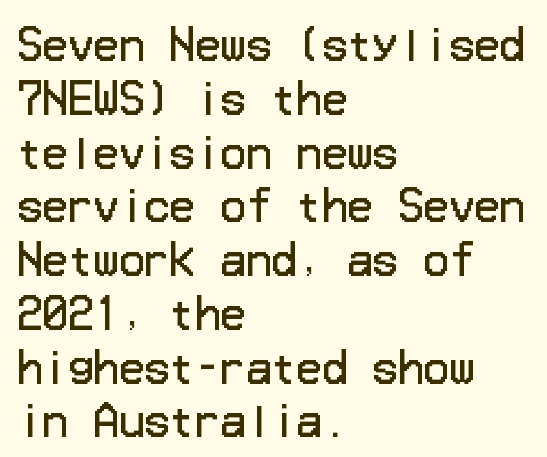
The image shows 42 px regular-weight sans-serif type, upright; set left-aligned, normal line spacing (1.28x), normal letter spacing, not underlined; low stroke contrast and a medium x-height.
